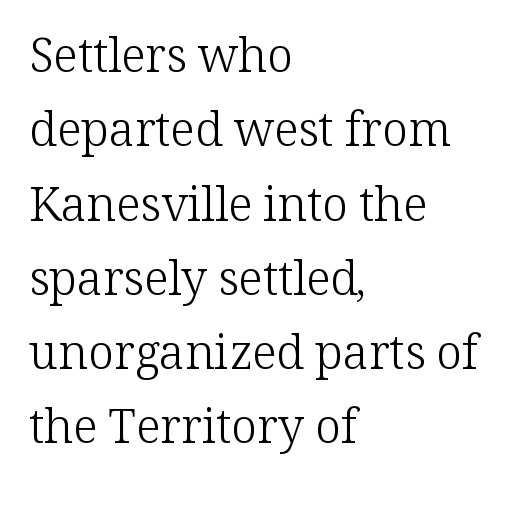
Q: Is the text bold? A: No.
Q: Is the text italic (slanted)? A: No, it is upright.
Q: Is the typeface a serif or a sans-serif typeface? A: Serif.
Q: Is the text underlined? A: No.
Q: How is the paragraph aligned? A: Left-aligned.
Q: Is the spacing between letters normal or unusually wide? A: Normal.
Q: Is the spacing between lines tight, normal or loose? A: Normal.
Q: Width (condensed, normal, or wide)? A: Normal.
Q: Stroke contrast? A: Low.
Q: x-height? A: Medium.
Q: Monospaced? A: No.
